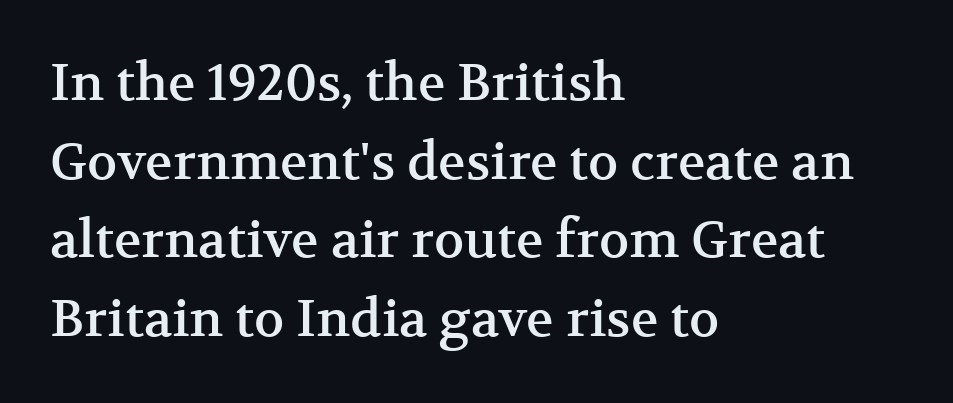
This is the regular roman posture of the typeface. The rendering shows small feet on the letterforms — a serif design. Honestly, there is no underline to notice here at all. Note the varied advance widths — an 'i' is clearly narrower than an 'm'. Line spacing here is normal.
